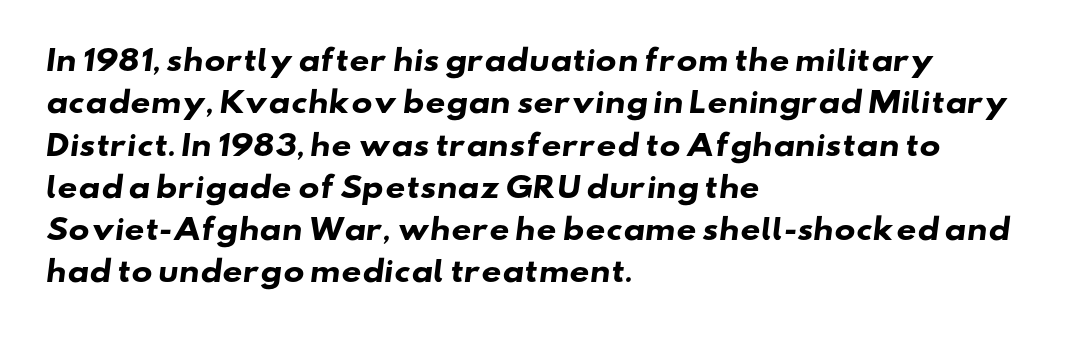
{"serif": "no", "bold": "yes", "weight": "heavy", "width": "wide", "stroke_contrast": "low", "x_height": "small", "monospaced": "no", "underline": "no", "align": "left", "line_spacing": "normal", "line_spacing_ratio": 1.51, "letter_spacing": "normal", "letter_spacing_em": 0.0, "glyph_px": 28}
